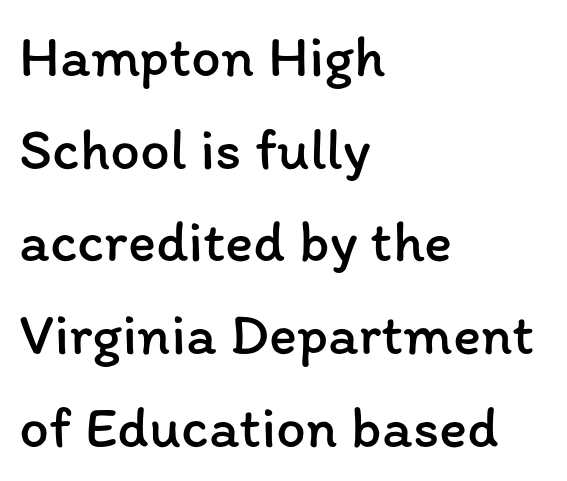
Q: Is the text bold? A: No.
Q: Is the text italic (slanted)? A: No, it is upright.
Q: Is the text underlined? A: No.
Q: How is the paragraph aligned? A: Left-aligned.
Q: Is the spacing between letters normal or unusually wide? A: Normal.
Q: Is the spacing between lines tight, normal or loose? A: Normal.
Q: Width (condensed, normal, or wide)? A: Normal.
Q: Stroke contrast? A: Low.
Q: x-height? A: Medium.
Q: Monospaced? A: No.
